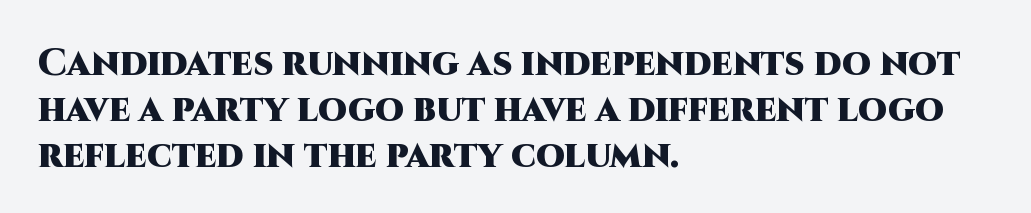
The strokes are fattened all the way to bold. Check where the strokes stop: nothing finishes them off — pure sans. Character widths vary here, with narrow letters taking less room than wide ones. Letters rest on an invisible, unmarked baseline.
